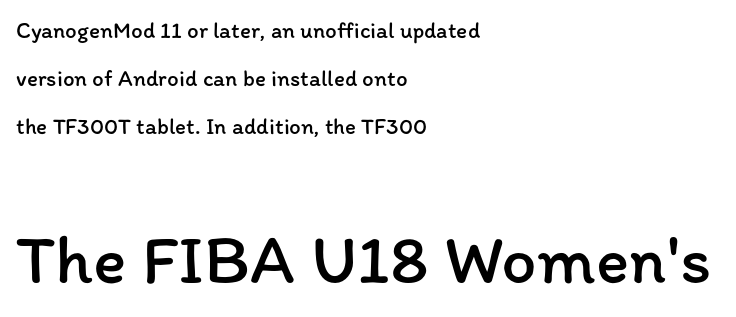
{"italic": "no", "bold": "no", "weight": "regular", "width": "normal", "stroke_contrast": "low", "x_height": "medium", "monospaced": "no", "underline": "no", "align": "left", "line_spacing": "loose", "line_spacing_ratio": 2.08, "letter_spacing": "normal", "letter_spacing_em": 0.0, "larger_block": "second", "size_ratio": 3.04, "glyph_px": 70}
